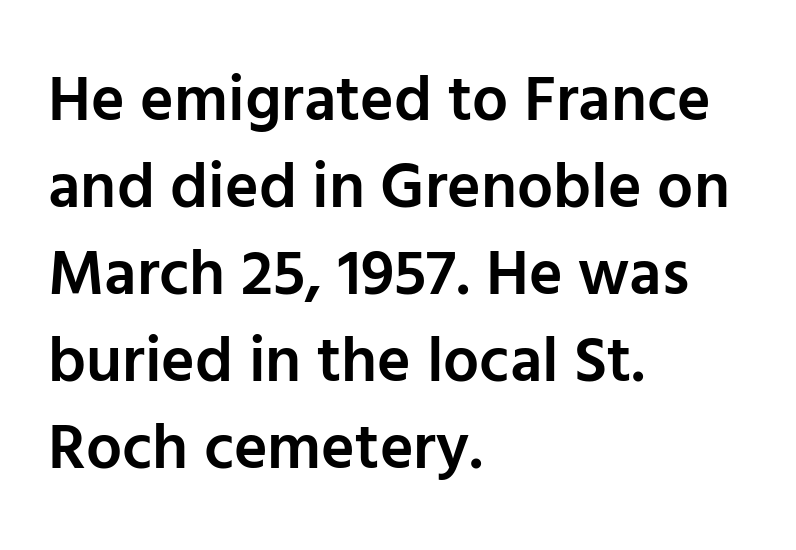
Tall strokes in this sample are plumb rather than angled. The sample has been set in demibold, a notch under bold. In terms of letterspacing, this is plain default setting. Each letter keeps its own natural width here, so spacing adapts to shape. Where is the straight margin? On the left. Is this a sans? Yes — the strokes have no serifs.
